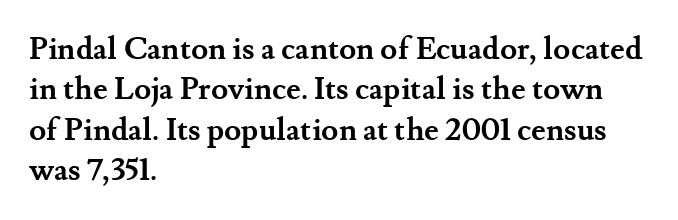
Q: Is the text bold? A: Yes.
Q: Is the text italic (slanted)? A: No, it is upright.
Q: Is the typeface a serif or a sans-serif typeface? A: Serif.
Q: Is the text underlined? A: No.
Q: How is the paragraph aligned? A: Left-aligned.
Q: Is the spacing between letters normal or unusually wide? A: Normal.
Q: Is the spacing between lines tight, normal or loose? A: Normal.
Q: Width (condensed, normal, or wide)? A: Normal.
Q: Stroke contrast? A: Medium.
Q: x-height? A: Small.
Q: Monospaced? A: No.
